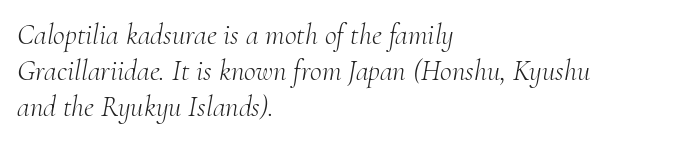
{"serif": "yes", "italic": "yes", "lean": "right", "slant_degrees": 10, "bold": "no", "weight": "light", "width": "normal", "stroke_contrast": "medium", "x_height": "small", "monospaced": "no", "underline": "no", "align": "left", "line_spacing": "normal", "line_spacing_ratio": 1.25, "letter_spacing": "normal", "letter_spacing_em": 0.0, "glyph_px": 29}
